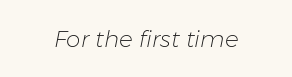
{"italic": "yes", "lean": "right", "slant_degrees": 11, "bold": "no", "underline": "no", "letter_spacing": "normal", "letter_spacing_em": 0.0, "glyph_px": 23}
